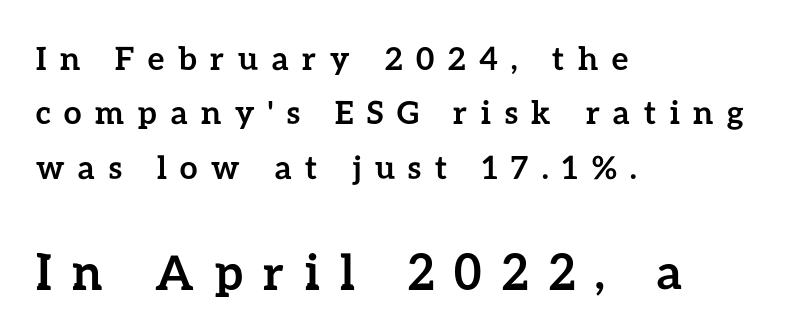
Substantial extra tracking has been applied to these lines. How would I describe the line gaps? Plain and ordinary. The face used here is proportionally spaced, like ordinary book or web type. Line starts are locked; line ends wander. Descenders are the only things crossing below the line. Vertical strokes here are truly vertical.
